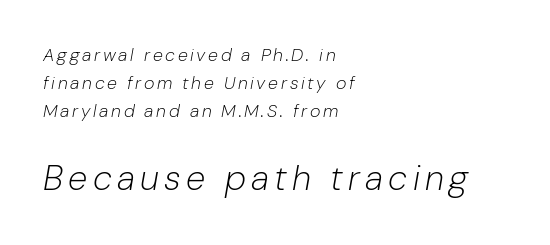
The image shows 35 px light type, italic (leaning right); set left-aligned, normal line spacing (1.56x), not underlined; the second (bottom) block is 1.94x larger; low stroke contrast and a medium x-height.
